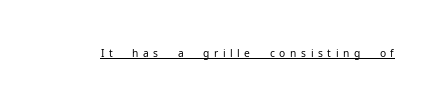
Is this a heavy cut? Hardly; it is regular or lighter. Quick note: not italic, upright. The letterforms stand isolated, each surrounded by extra space. Emphasis is given by a line drawn under the lettering.
